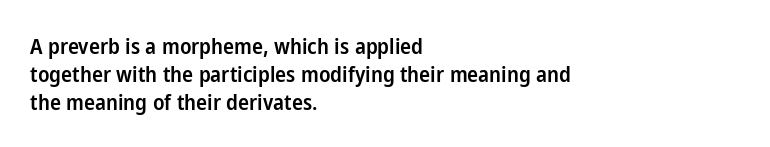
Regular leading. Is there any slant? The stems are plumb. You could call the tracking neutral — neither tight nor loose. A bare baseline throughout the passage.
